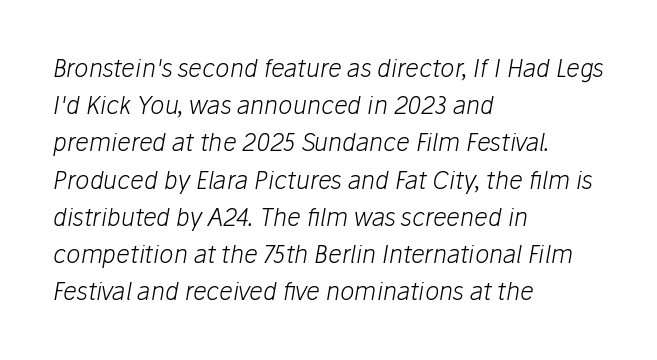
Q: Is the text bold? A: No.
Q: Is the text italic (slanted)? A: Yes, it leans right by about 10 degrees.
Q: Is the text underlined? A: No.
Q: How is the paragraph aligned? A: Left-aligned.
Q: Is the spacing between letters normal or unusually wide? A: Normal.
Q: Is the spacing between lines tight, normal or loose? A: Normal.
